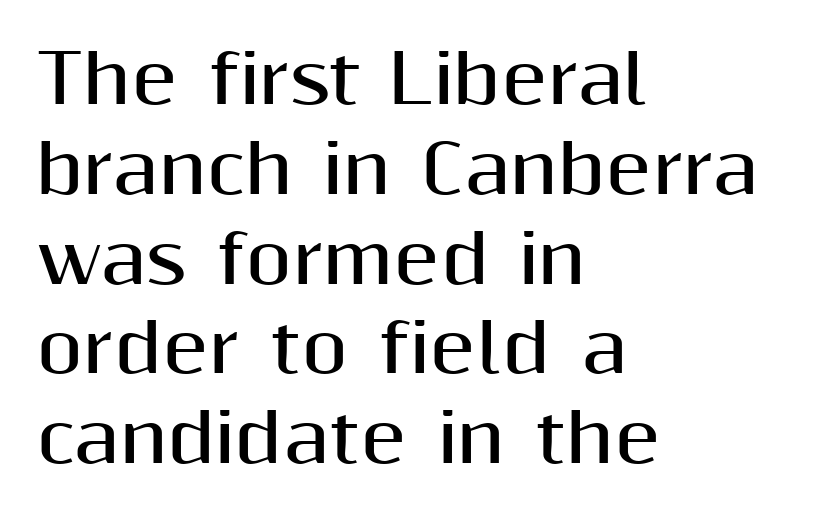
The image shows 67 px bold sans-serif type, upright; set left-aligned, normal line spacing (1.34x), normal letter spacing, not underlined; medium stroke contrast and a medium x-height.
